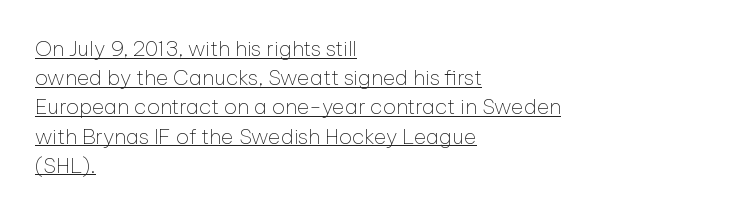
The image shows 21 px text type, upright; set left-aligned, normal line spacing (1.39x), normal letter spacing, underlined.
